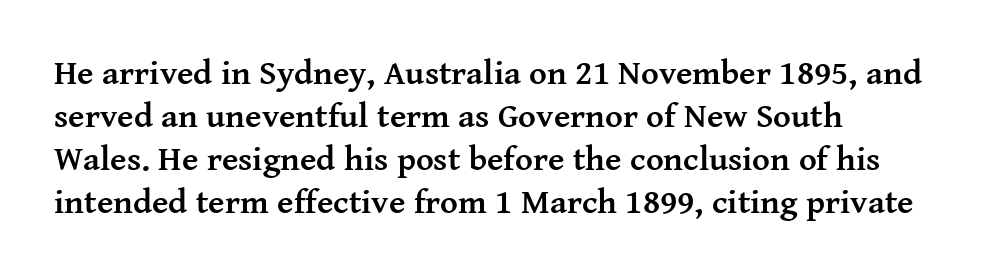
{"serif": "yes", "italic": "no", "bold": "yes", "weight": "semibold", "width": "normal", "stroke_contrast": "medium", "x_height": "medium", "monospaced": "no", "underline": "no", "align": "left", "line_spacing": "normal", "line_spacing_ratio": 1.26, "letter_spacing": "normal", "letter_spacing_em": 0.0, "glyph_px": 34}
